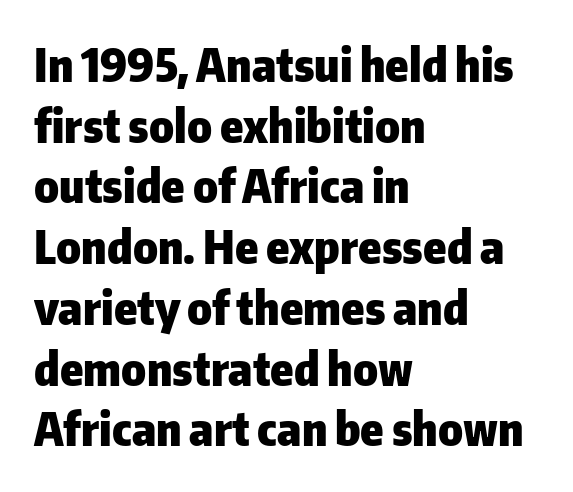
Q: Is the text bold? A: Yes.
Q: Is the text italic (slanted)? A: No, it is upright.
Q: Is the typeface a serif or a sans-serif typeface? A: Sans-serif.
Q: Is the text underlined? A: No.
Q: How is the paragraph aligned? A: Left-aligned.
Q: Is the spacing between letters normal or unusually wide? A: Normal.
Q: Is the spacing between lines tight, normal or loose? A: Normal.
Q: Width (condensed, normal, or wide)? A: Normal.
Q: Stroke contrast? A: Low.
Q: x-height? A: Medium.
Q: Monospaced? A: No.
